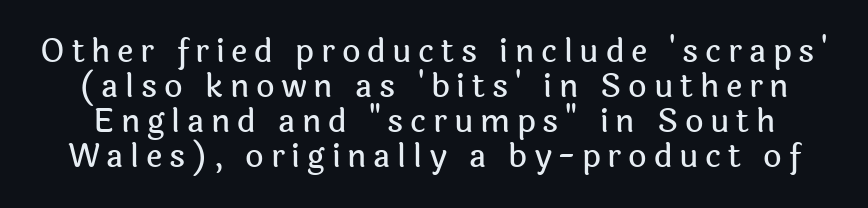
This sample trades vertical openness for compactness between lines. Honestly, there is no underline to notice here at all. Ascenders rise straight up at ninety degrees. The face used here is proportionally spaced, like ordinary book or web type. The letterforms stand isolated, each surrounded by extra space. No feet cap the strokes, marking this as sans-serif type.
